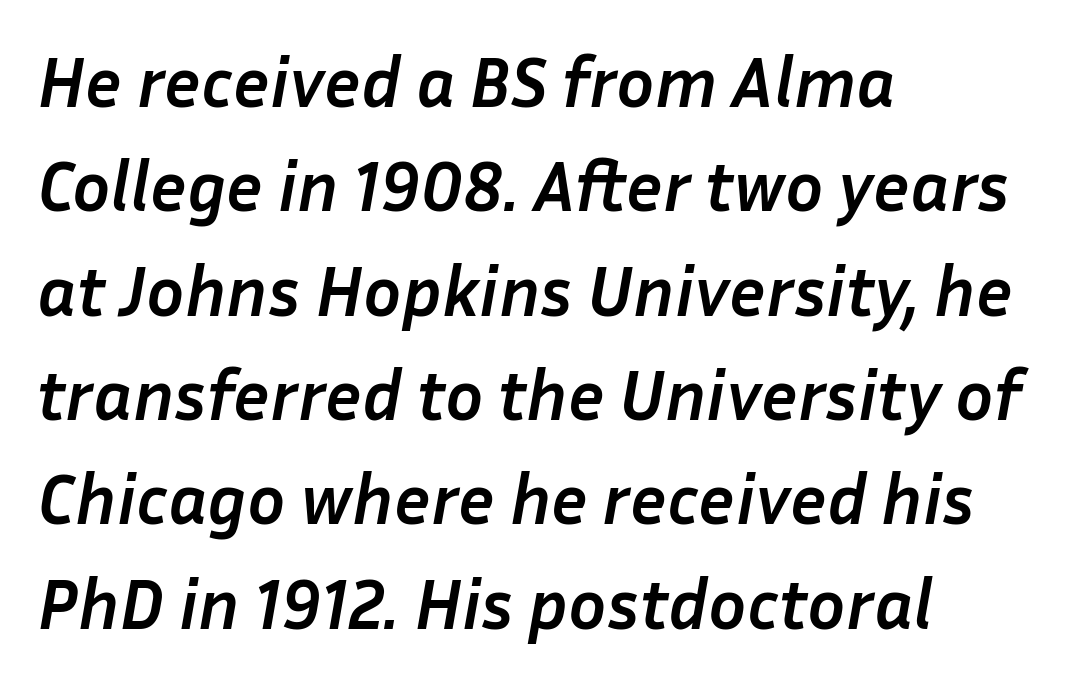
The passage shown leans; its letterforms are oblique. The rendering anchors every line to the left-hand side. This sample has the flowing, uneven cadence of proportional lettering. Weight: bold. Reading down the column, the eye jumps a familiar distance to each next line. There is no visible air inserted between adjacent glyphs.
